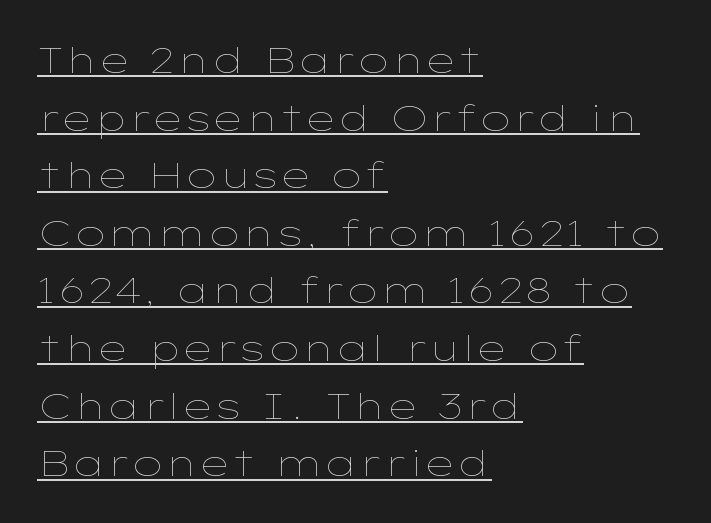
{"italic": "no", "bold": "no", "weight": "thin", "width": "wide", "stroke_contrast": "low", "x_height": "medium", "monospaced": "no", "underline": "yes", "align": "left", "line_spacing": "normal", "line_spacing_ratio": 1.6, "letter_spacing": "normal", "letter_spacing_em": 0.0, "glyph_px": 36}
